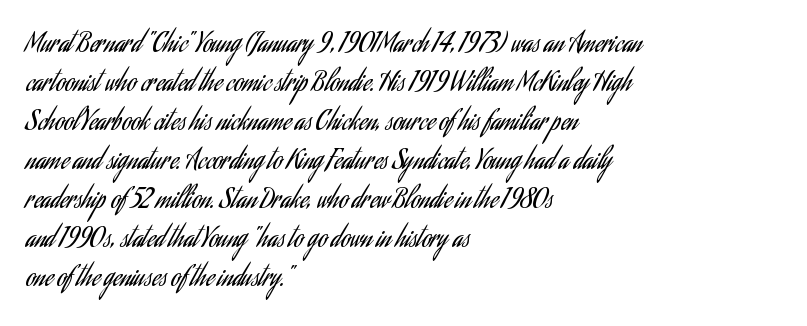
Q: Is the text bold? A: No.
Q: Is the text italic (slanted)? A: Yes.
Q: Is the text underlined? A: No.
Q: How is the paragraph aligned? A: Left-aligned.
Q: Is the spacing between letters normal or unusually wide? A: Normal.
Q: Is the spacing between lines tight, normal or loose? A: Normal.
